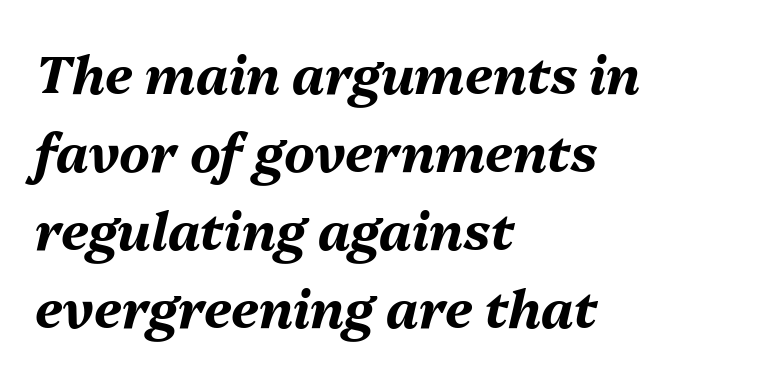
The lines in this sample share a left origin and differ only in where they stop. No extra tracking has been applied to these lines. Varying glyph widths throughout — classic text-font behaviour. Set as a true bold cut, around the 700 mark. Italic: yes, the glyphs are oblique.
